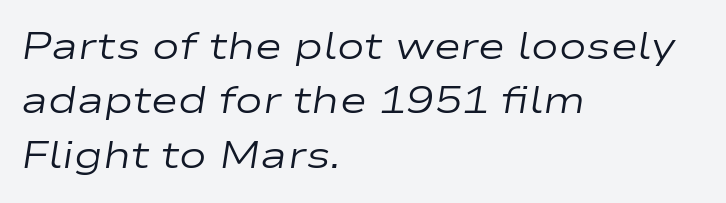
Each letter keeps its own natural width here, so spacing adapts to shape. Where is the straight margin? On the left. The cut favours lightness, reaching ordinary text weight at its darkest. The face used here is rendered with its standard letterfit. Notice how the stems are inclined rather than vertical — that's the hallmark of italics.
